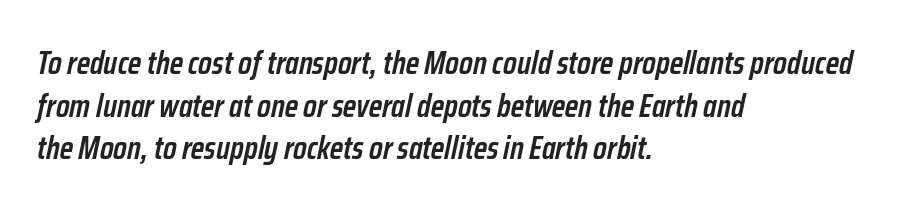
{"italic": "yes", "lean": "right", "slant_degrees": 12, "bold": "semi", "weight": "semibold", "width": "condensed", "stroke_contrast": "low", "x_height": "medium", "monospaced": "no", "underline": "no", "align": "left", "line_spacing": "normal", "line_spacing_ratio": 1.33, "letter_spacing": "normal", "letter_spacing_em": 0.0, "glyph_px": 32}
